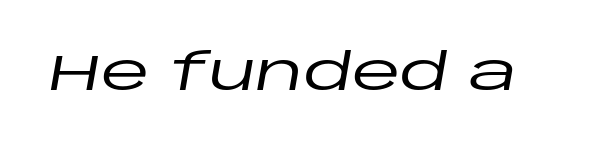
The image shows 50 px wide type, italic (leaning right); set normal letter spacing, not underlined; low stroke contrast and a large x-height.
